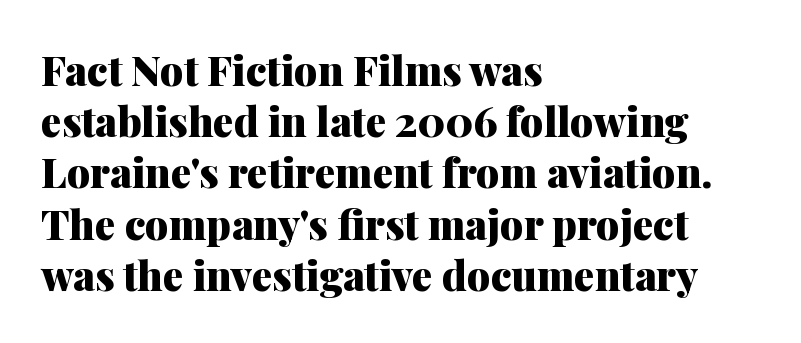
The image shows 41 px heavy serif type, upright; set left-aligned, normal line spacing (1.25x), normal letter spacing, not underlined; medium stroke contrast and a medium x-height.
